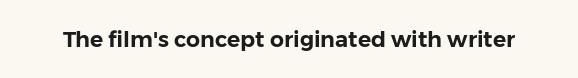
{"italic": "no", "underline": "no", "letter_spacing": "normal", "letter_spacing_em": 0.0, "glyph_px": 22}
